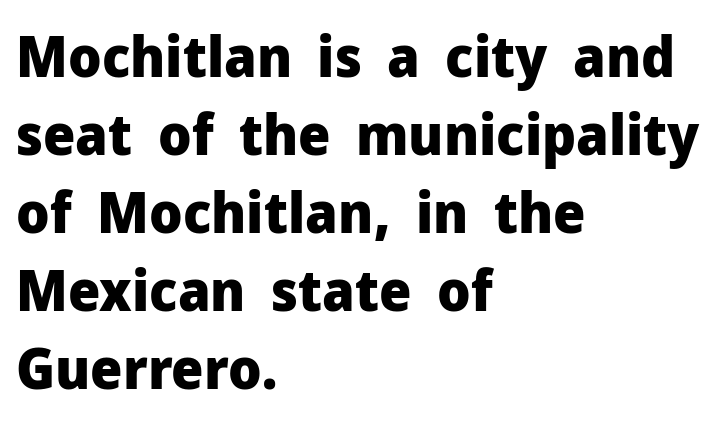
The image shows 57 px heavy sans-serif type, upright; set left-aligned, normal line spacing (1.37x), normal letter spacing, not underlined; low stroke contrast and a medium x-height.
